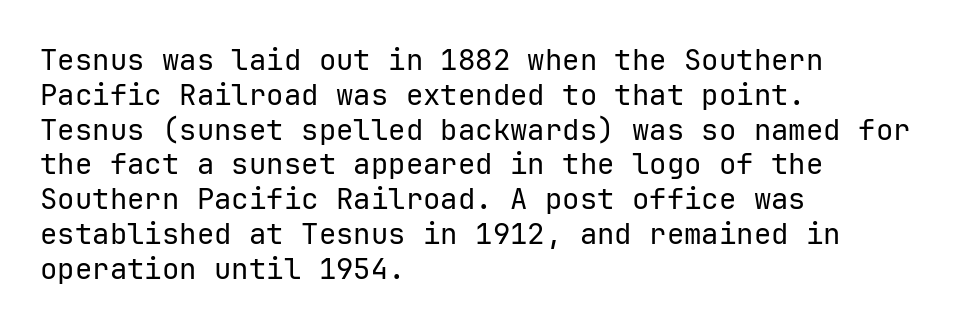
{"serif": "no", "italic": "no", "bold": "no", "weight": "regular", "width": "normal", "stroke_contrast": "low", "x_height": "medium", "underline": "no", "align": "left", "line_spacing_ratio": 1.2, "letter_spacing": "normal", "letter_spacing_em": 0.0, "glyph_px": 29}
